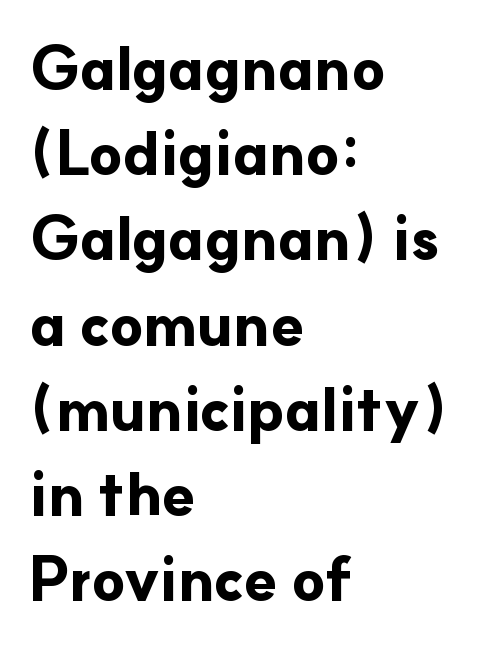
{"serif": "no", "italic": "no", "bold": "yes", "weight": "bold", "width": "normal", "stroke_contrast": "low", "x_height": "small", "monospaced": "no", "underline": "no", "align": "left", "line_spacing": "normal", "line_spacing_ratio": 1.42, "letter_spacing": "normal", "letter_spacing_em": 0.0, "glyph_px": 60}
